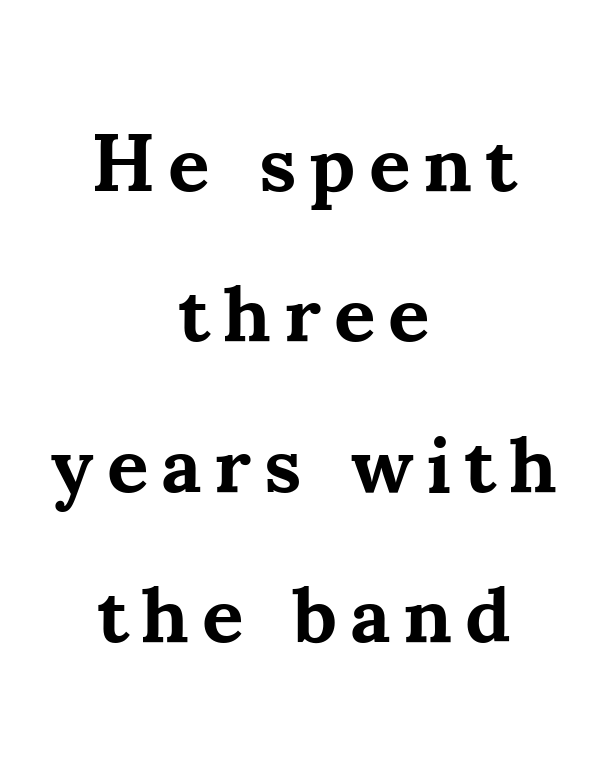
The image shows 80 px bold serif type, upright; set centered, line spacing 1.88x, not underlined; medium stroke contrast and a small x-height.
